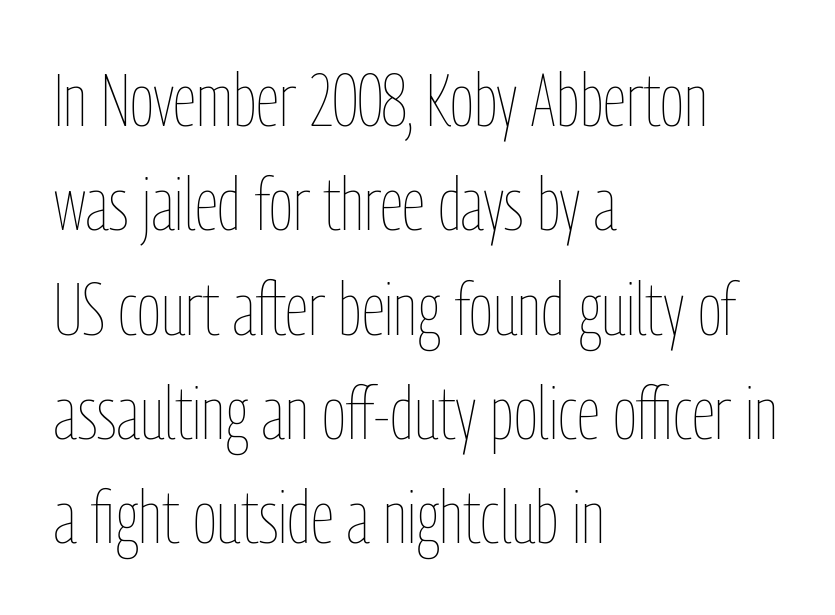
Q: Is the text bold? A: No.
Q: Is the text italic (slanted)? A: No, it is upright.
Q: Is the text underlined? A: No.
Q: How is the paragraph aligned? A: Left-aligned.
Q: Is the spacing between letters normal or unusually wide? A: Normal.
Q: Is the spacing between lines tight, normal or loose? A: Normal.
Q: Width (condensed, normal, or wide)? A: Condensed.
Q: Stroke contrast? A: Low.
Q: x-height? A: Medium.
Q: Monospaced? A: No.
